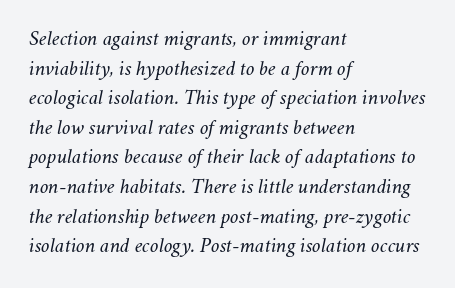
The image shows 21 px text type, italic (leaning right); set left-aligned, normal line spacing (1.41x), normal letter spacing, not underlined.
